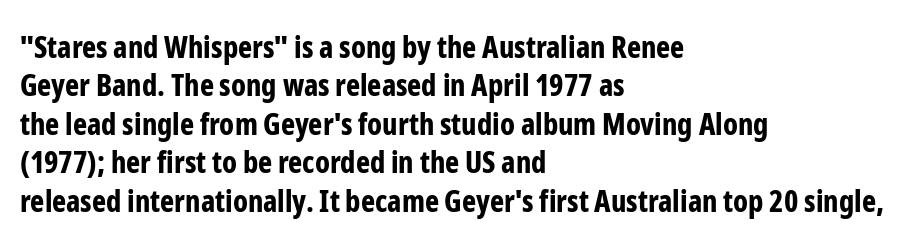
{"serif": "no", "italic": "no", "bold": "yes", "weight": "bold", "width": "condensed", "stroke_contrast": "low", "x_height": "medium", "monospaced": "no", "underline": "no", "align": "left", "line_spacing": "normal", "line_spacing_ratio": 1.28, "letter_spacing": "normal", "letter_spacing_em": 0.0, "glyph_px": 30}
